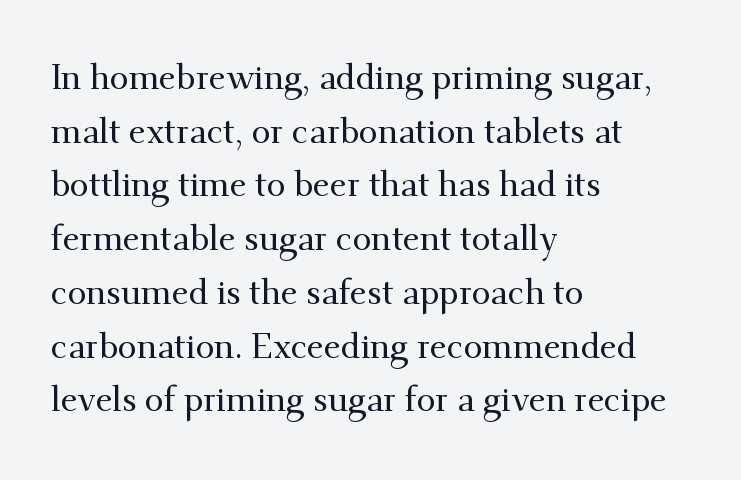
These lines are rendered in a variable-pitch font. Which margin do the lines hug? The left one — the right edge is uneven. Check under the words: just untouched page. It's the straight-up-and-down kind of type. Note: serifs present on the glyphs.
